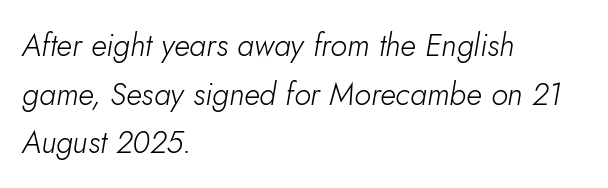
The image shows 31 px light type, italic (leaning right); set left-aligned, normal line spacing (1.57x), normal letter spacing, not underlined; low stroke contrast and a small x-height.
